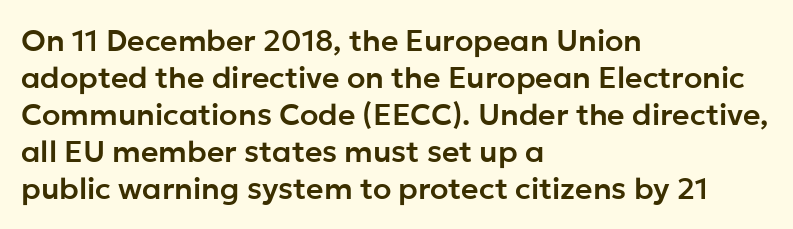
Q: Is the text italic (slanted)? A: No, it is upright.
Q: Is the typeface a serif or a sans-serif typeface? A: Sans-serif.
Q: Is the text underlined? A: No.
Q: How is the paragraph aligned? A: Left-aligned.
Q: Is the spacing between letters normal or unusually wide? A: Normal.
Q: Width (condensed, normal, or wide)? A: Normal.
Q: Stroke contrast? A: Low.
Q: x-height? A: Medium.
Q: Monospaced? A: No.
